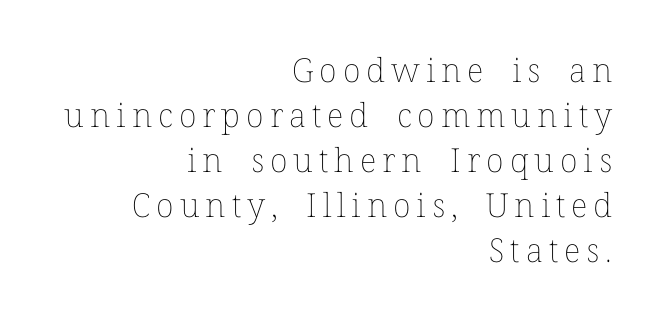
Heft: none added — not bold. The rendering anchors every line to the right-hand side. A bare baseline throughout the passage. The letters stand upright; this is a roman face.
